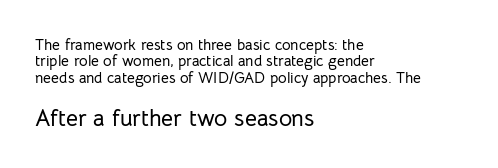
A student would notice the bottom passage is typeset larger than what precedes it. Inter-character spacing is left at the font's built-in metrics. The lettering stays uniformly vertical, giving the passage a roman look. In CSS terms this would be text-align: left. Honestly, there is no underline to notice here at all.
